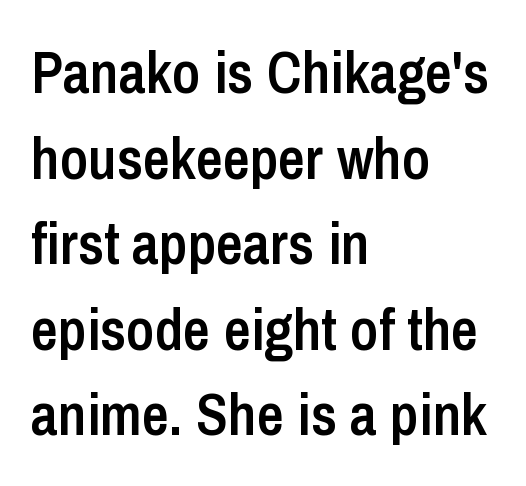
The image shows 59 px semibold, condensed sans-serif type, upright; set left-aligned, normal line spacing (1.45x), normal letter spacing, not underlined; low stroke contrast and a medium x-height.
